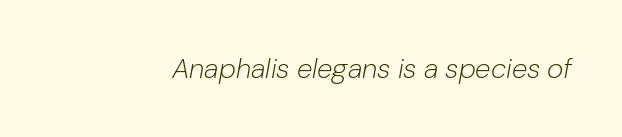
The image shows 28 px light type, italic (leaning right); set normal letter spacing, not underlined; low stroke contrast and a medium x-height.
